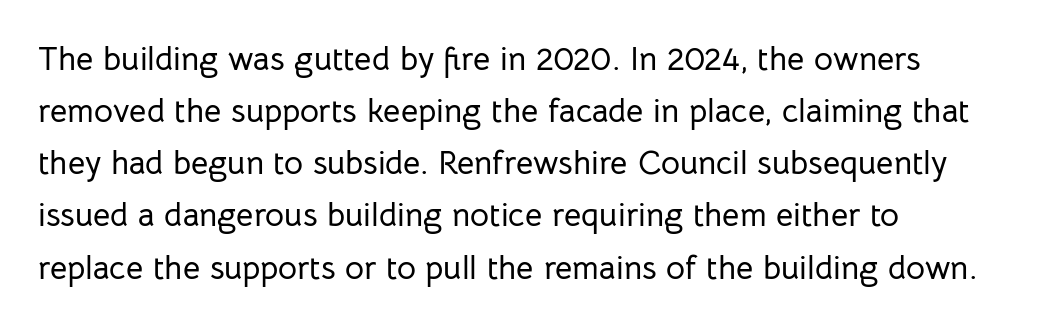
Q: Is the text italic (slanted)? A: No, it is upright.
Q: Is the typeface a serif or a sans-serif typeface? A: Sans-serif.
Q: Is the text underlined? A: No.
Q: How is the paragraph aligned? A: Left-aligned.
Q: Is the spacing between letters normal or unusually wide? A: Normal.
Q: Is the spacing between lines tight, normal or loose? A: Normal.
Q: Width (condensed, normal, or wide)? A: Normal.
Q: Stroke contrast? A: Low.
Q: x-height? A: Medium.
Q: Monospaced? A: No.
